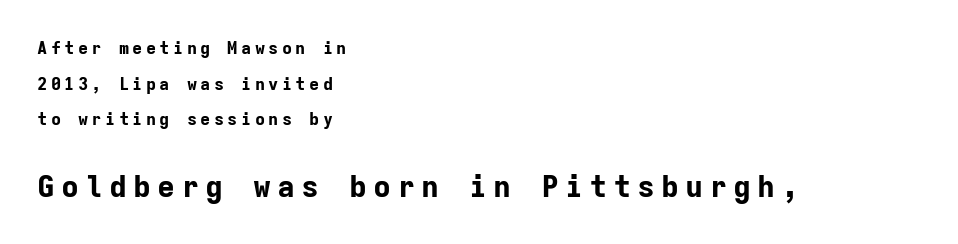
{"serif": "no", "italic": "no", "bold": "yes", "weight": "bold", "width": "normal", "stroke_contrast": "low", "x_height": "medium", "monospaced": "yes", "underline": "no", "align": "left", "line_spacing": "loose", "line_spacing_ratio": 2.1, "letter_spacing": "wide", "letter_spacing_em": 0.2, "larger_block": "second", "size_ratio": 1.76, "glyph_px": 30}
